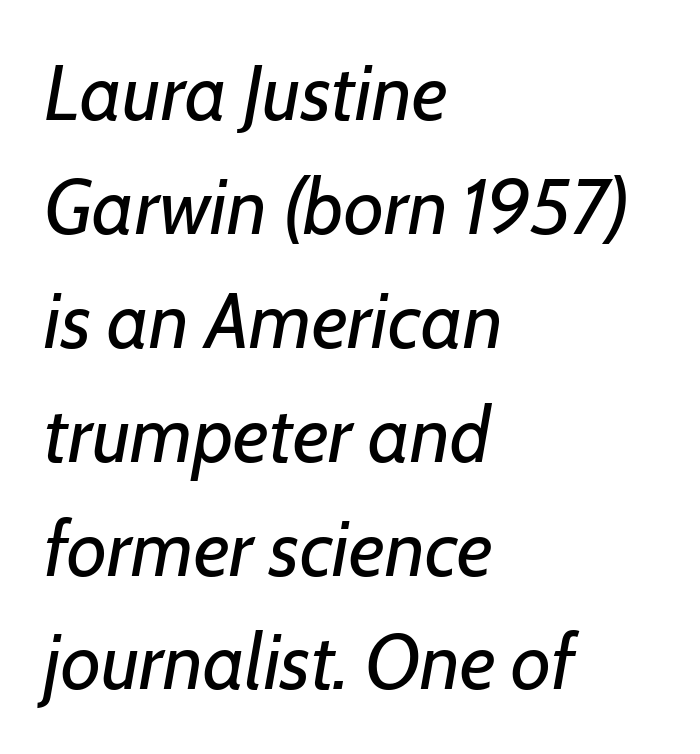
{"italic": "yes", "lean": "right", "slant_degrees": 7, "bold": "no", "weight": "regular", "width": "normal", "stroke_contrast": "low", "x_height": "medium", "monospaced": "no", "underline": "no", "align": "left", "line_spacing": "normal", "line_spacing_ratio": 1.46, "letter_spacing": "normal", "letter_spacing_em": 0.0, "glyph_px": 78}
